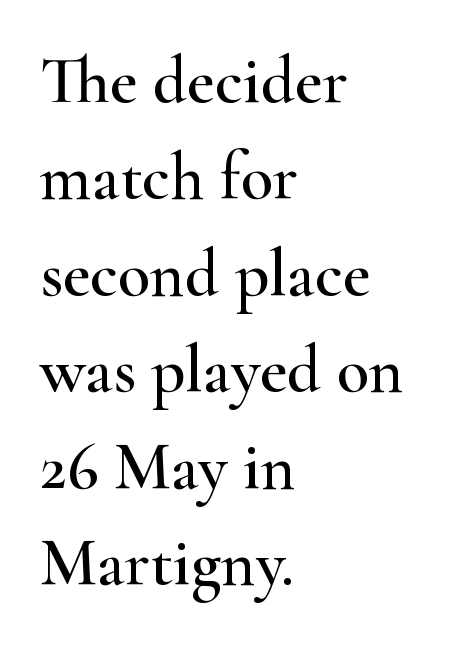
The image shows 67 px wide serif type, upright; set left-aligned, normal line spacing (1.44x), normal letter spacing, not underlined; high stroke contrast and a small x-height.
